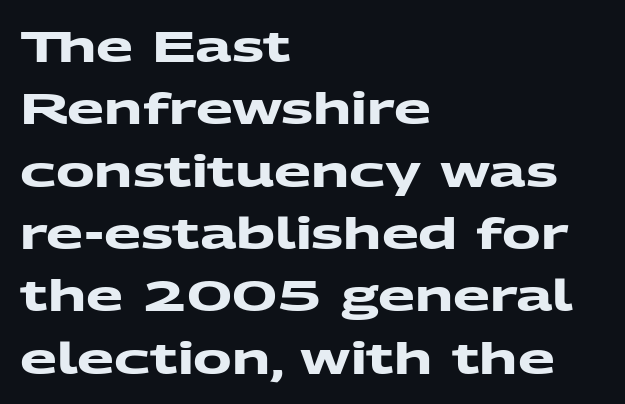
Q: Is the text bold? A: Yes.
Q: Is the typeface a serif or a sans-serif typeface? A: Sans-serif.
Q: Is the text underlined? A: No.
Q: How is the paragraph aligned? A: Left-aligned.
Q: Is the spacing between letters normal or unusually wide? A: Normal.
Q: Is the spacing between lines tight, normal or loose? A: Normal.
Q: Width (condensed, normal, or wide)? A: Wide.
Q: Stroke contrast? A: Medium.
Q: x-height? A: Medium.
Q: Monospaced? A: No.
